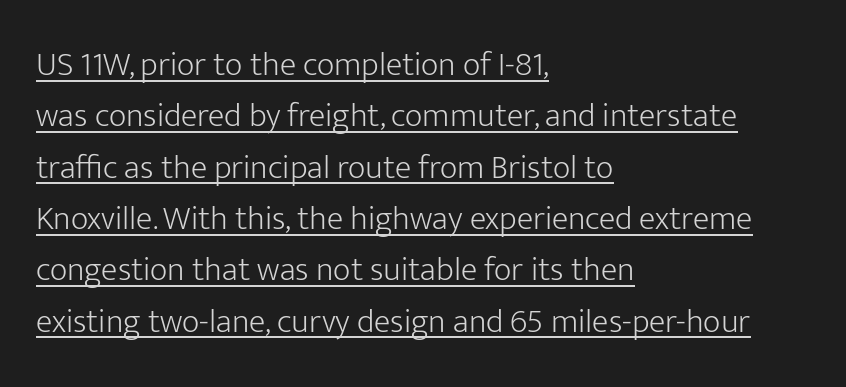
Q: Is the text bold? A: No.
Q: Is the text italic (slanted)? A: No, it is upright.
Q: Is the typeface a serif or a sans-serif typeface? A: Sans-serif.
Q: Is the text underlined? A: Yes.
Q: How is the paragraph aligned? A: Left-aligned.
Q: Is the spacing between letters normal or unusually wide? A: Normal.
Q: Is the spacing between lines tight, normal or loose? A: Normal.
Q: Width (condensed, normal, or wide)? A: Normal.
Q: Stroke contrast? A: Low.
Q: x-height? A: Medium.
Q: Monospaced? A: No.
